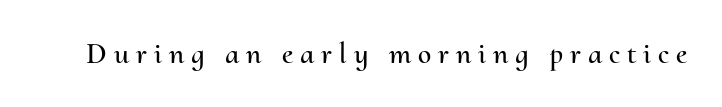
Q: Is the text italic (slanted)? A: No, it is upright.
Q: Is the text underlined? A: No.
Q: Is the spacing between letters normal or unusually wide? A: Unusually wide.
Q: Width (condensed, normal, or wide)? A: Normal.
Q: Stroke contrast? A: Medium.
Q: x-height? A: Small.
Q: Monospaced? A: No.
